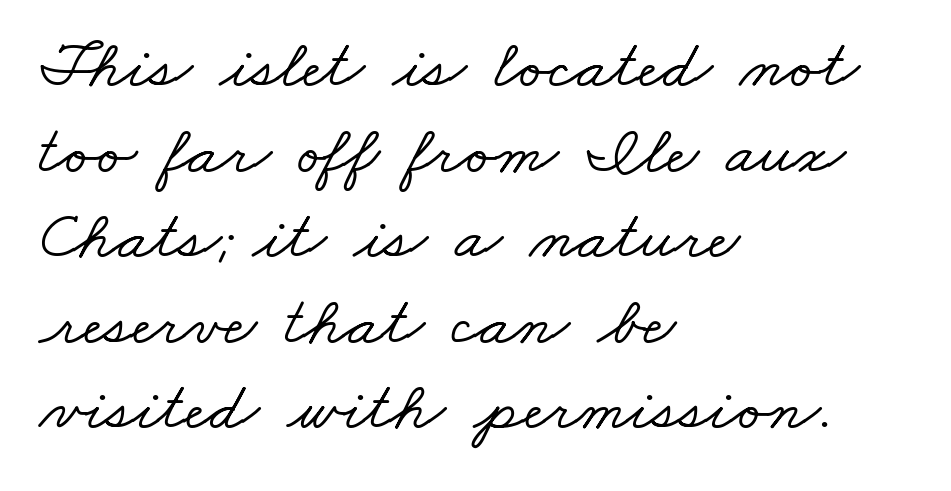
Q: Is the typeface a serif or a sans-serif typeface? A: Serif.
Q: Is the text underlined? A: No.
Q: How is the paragraph aligned? A: Left-aligned.
Q: Is the spacing between letters normal or unusually wide? A: Normal.
Q: Width (condensed, normal, or wide)? A: Wide.
Q: Stroke contrast? A: Low.
Q: x-height? A: Small.
Q: Monospaced? A: No.
